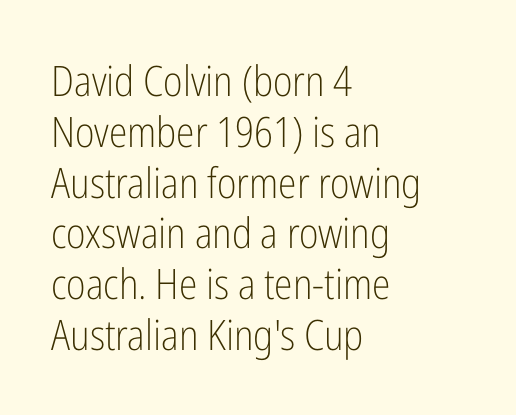
The image shows 42 px light, condensed sans-serif type, upright; set left-aligned, line spacing 1.21x, normal letter spacing, not underlined; low stroke contrast and a medium x-height.
